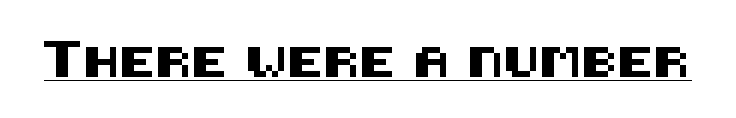
Q: Is the text italic (slanted)? A: No, it is upright.
Q: Is the typeface a serif or a sans-serif typeface? A: Sans-serif.
Q: Is the text underlined? A: Yes.
Q: Is the spacing between letters normal or unusually wide? A: Normal.
Q: Width (condensed, normal, or wide)? A: Normal.
Q: Stroke contrast? A: Medium.
Q: x-height? A: Large.
